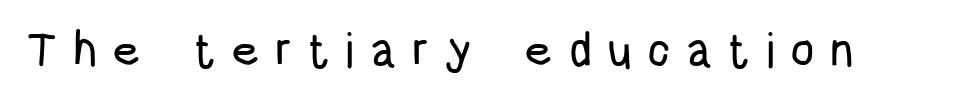
Students, note that the glyphs here are deliberately spaced far apart. The letters carry no serifs — their stems end cleanly without finishing strokes. The area under the type is left untouched. Looks like regular typesetting: each glyph gets only the width it needs. Is there any slant? The stems are plumb.
